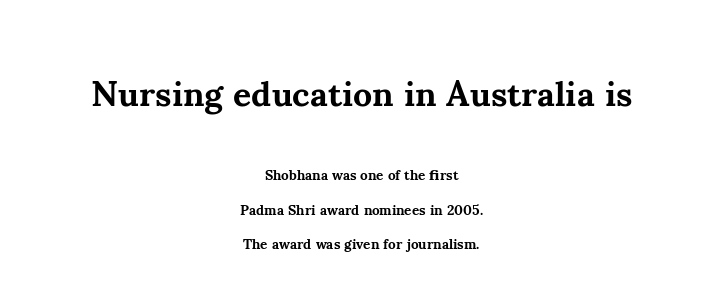
{"serif": "yes", "italic": "no", "bold": "yes", "weight": "bold", "width": "normal", "stroke_contrast": "medium", "x_height": "small", "monospaced": "no", "underline": "no", "align": "center", "line_spacing": "loose", "line_spacing_ratio": 2.48, "letter_spacing": "normal", "letter_spacing_em": 0.0, "larger_block": "first", "size_ratio": 2.5, "glyph_px": 35}
